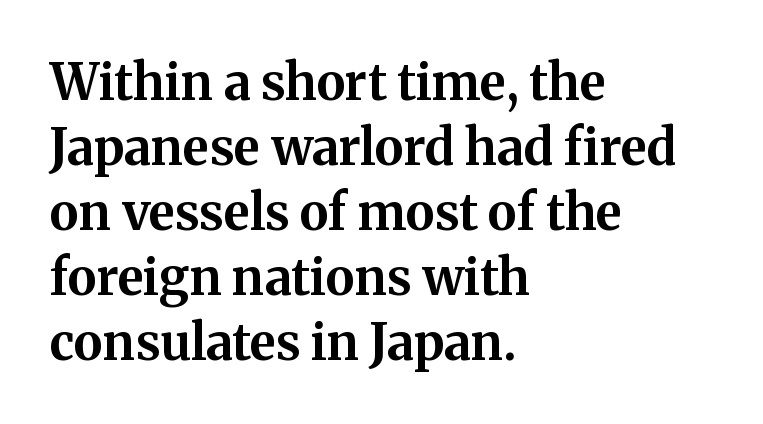
{"serif": "yes", "italic": "no", "bold": "yes", "weight": "bold", "width": "normal", "stroke_contrast": "medium", "x_height": "medium", "monospaced": "no", "underline": "no", "align": "left", "line_spacing": "normal", "line_spacing_ratio": 1.3, "letter_spacing": "normal", "letter_spacing_em": 0.0, "glyph_px": 50}
